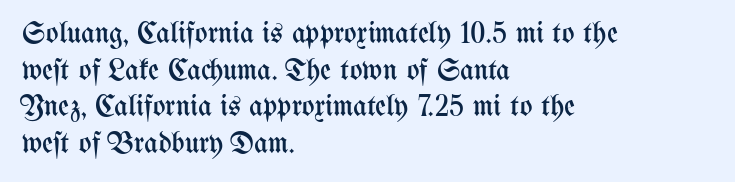
Standard letterfit; no display-style spreading of the glyphs. Descenders hang freely into open space. This is the regular roman posture of the typeface. Leftover space on each line is placed entirely after the last word. Think of a printed novel: that variable character pitch is what you see here. Think standard paragraph weight, or any step lighter than that.
